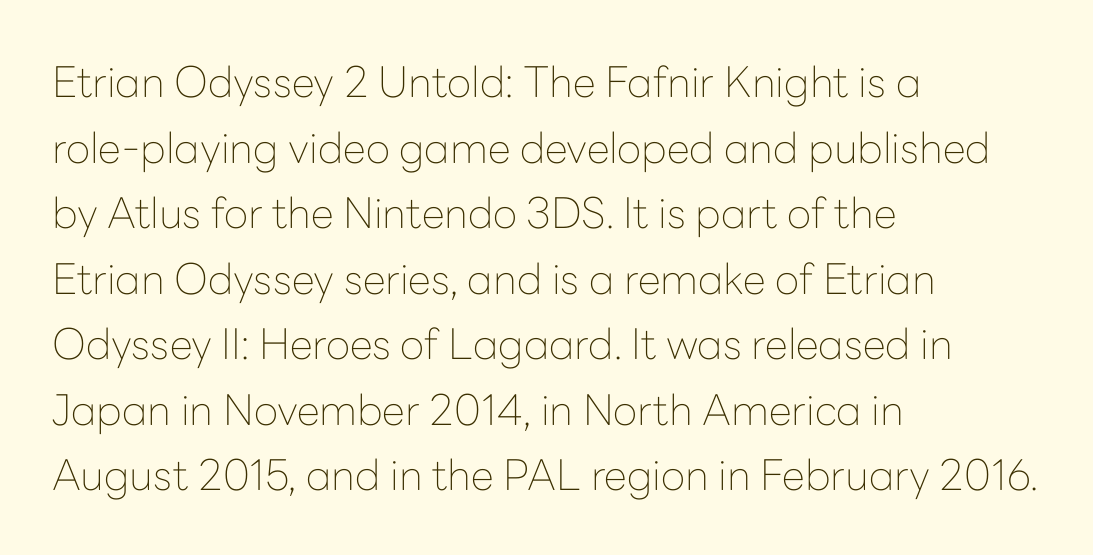
Q: Is the text bold? A: No.
Q: Is the text italic (slanted)? A: No, it is upright.
Q: Is the typeface a serif or a sans-serif typeface? A: Sans-serif.
Q: Is the text underlined? A: No.
Q: How is the paragraph aligned? A: Left-aligned.
Q: Is the spacing between letters normal or unusually wide? A: Normal.
Q: Is the spacing between lines tight, normal or loose? A: Normal.
Q: Width (condensed, normal, or wide)? A: Normal.
Q: Stroke contrast? A: Low.
Q: x-height? A: Medium.
Q: Monospaced? A: No.
